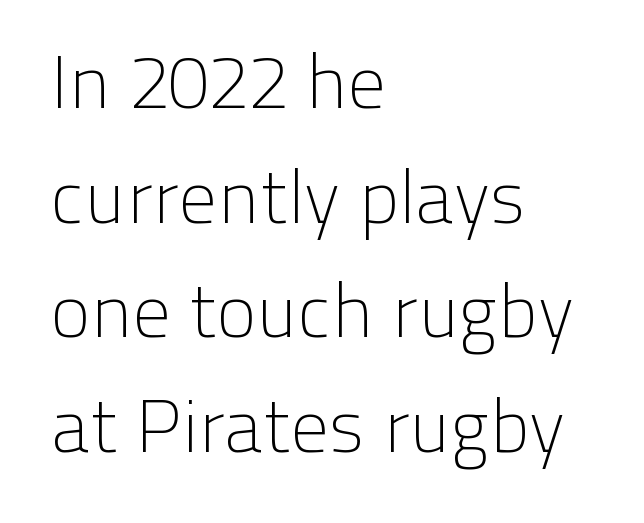
{"serif": "no", "italic": "no", "bold": "no", "weight": "light", "width": "normal", "stroke_contrast": "low", "x_height": "medium", "monospaced": "no", "underline": "no", "align": "left", "line_spacing": "normal", "line_spacing_ratio": 1.53, "letter_spacing": "normal", "letter_spacing_em": 0.0, "glyph_px": 75}
